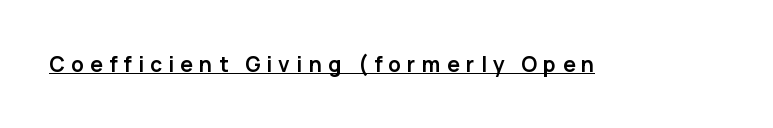
The image shows 21 px bold type, upright; set unusually wide letter spacing (+0.3 em), underlined.
